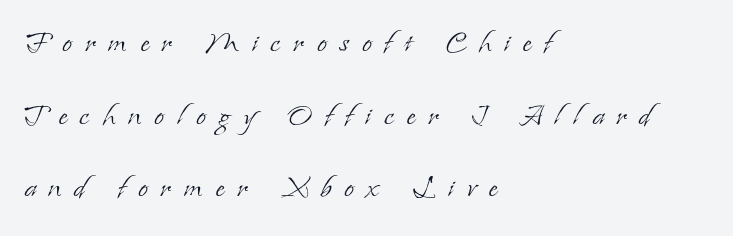
{"serif": "yes", "bold": "no", "weight": "light", "width": "normal", "stroke_contrast": "low", "x_height": "small", "monospaced": "no", "underline": "no", "align": "left", "line_spacing": "loose", "line_spacing_ratio": 2.02, "letter_spacing": "wide", "letter_spacing_em": 0.35, "glyph_px": 36}
